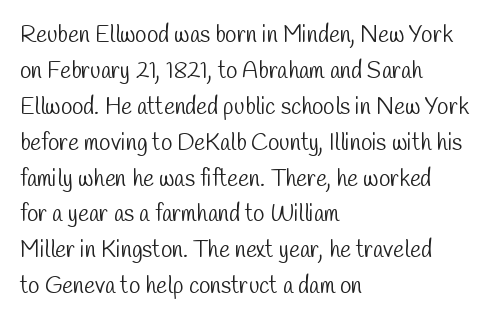
Q: Is the text bold? A: No.
Q: Is the text underlined? A: No.
Q: How is the paragraph aligned? A: Left-aligned.
Q: Is the spacing between letters normal or unusually wide? A: Normal.
Q: Is the spacing between lines tight, normal or loose? A: Normal.
